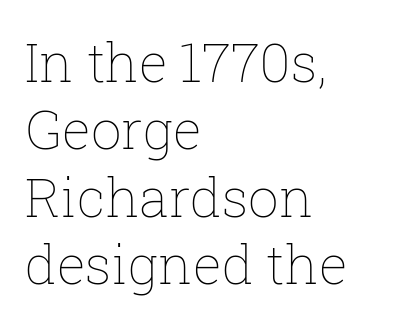
Q: Is the text bold? A: No.
Q: Is the text italic (slanted)? A: No, it is upright.
Q: Is the text underlined? A: No.
Q: How is the paragraph aligned? A: Left-aligned.
Q: Is the spacing between letters normal or unusually wide? A: Normal.
Q: Is the spacing between lines tight, normal or loose? A: Normal.
Q: Width (condensed, normal, or wide)? A: Normal.
Q: Stroke contrast? A: Low.
Q: x-height? A: Medium.
Q: Monospaced? A: No.
